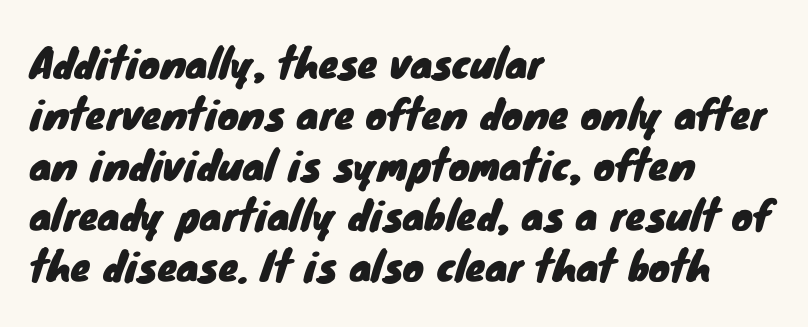
The image shows 40 px sans-serif type; set left-aligned, normal line spacing (1.27x), normal letter spacing, not underlined; low stroke contrast and a small x-height.
